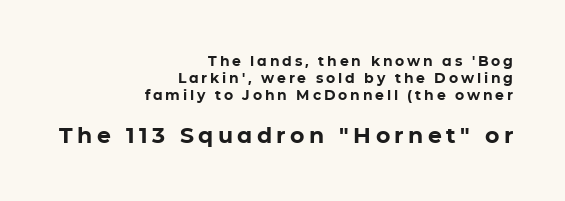
Nope, not italic — everything's standing straight. The typesetter chose a ragged-left arrangement here. The letters are bold, with thick, heavy strokes. Caption: upper text group reduced, lower text group enlarged. Any mark beneath the type? The region is blank.
